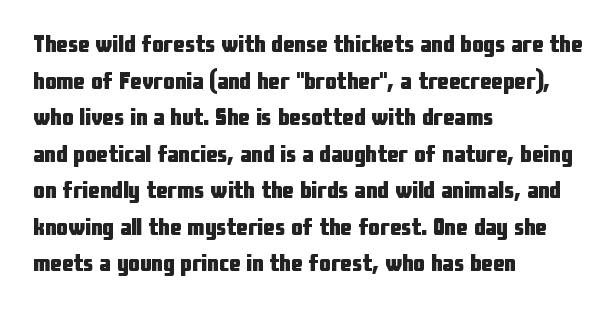
{"italic": "no", "bold": "yes", "underline": "no", "align": "left", "line_spacing": "normal", "line_spacing_ratio": 1.59, "letter_spacing": "normal", "letter_spacing_em": 0.0, "glyph_px": 23}
